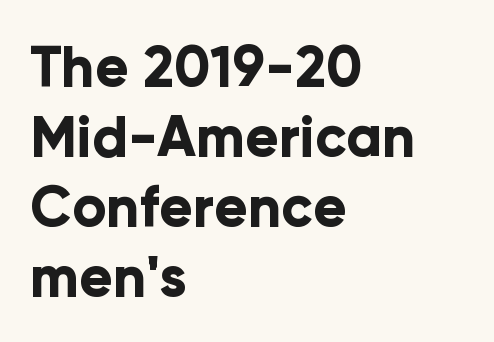
{"serif": "no", "italic": "no", "bold": "yes", "weight": "bold", "width": "normal", "stroke_contrast": "low", "x_height": "medium", "monospaced": "no", "underline": "no", "align": "left", "line_spacing": "normal", "line_spacing_ratio": 1.25, "letter_spacing": "normal", "letter_spacing_em": 0.0, "glyph_px": 56}
